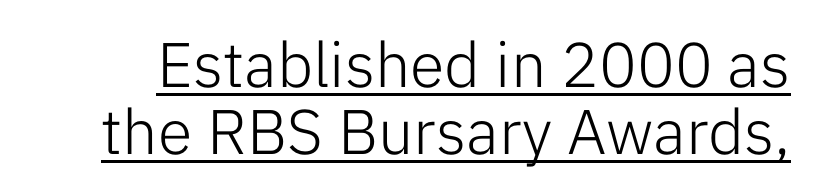
{"serif": "no", "italic": "no", "bold": "no", "weight": "light", "width": "normal", "stroke_contrast": "low", "x_height": "medium", "monospaced": "no", "underline": "yes", "line_spacing": "tight", "line_spacing_ratio": 1.07, "letter_spacing": "normal", "letter_spacing_em": 0.0, "glyph_px": 63}
